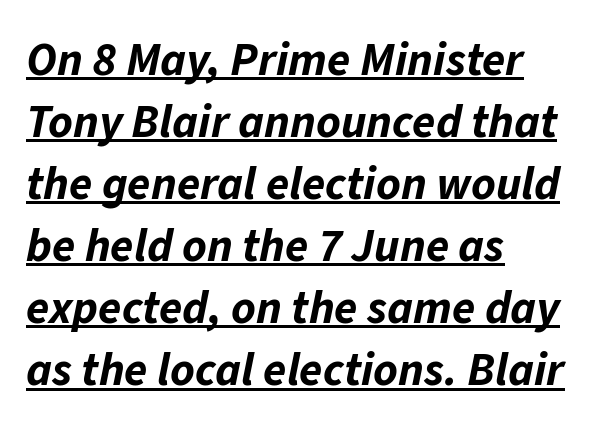
The image shows 47 px bold type, italic (leaning right); set left-aligned, normal line spacing (1.32x), normal letter spacing, underlined; low stroke contrast and a medium x-height.
